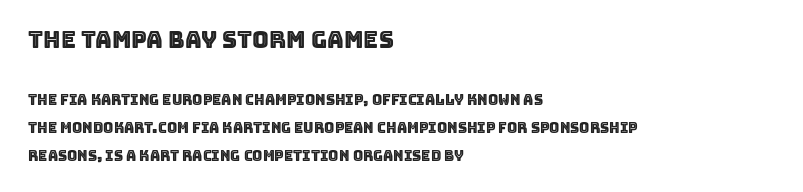
{"italic": "no", "underline": "no", "align": "left", "line_spacing": "loose", "line_spacing_ratio": 2.0, "letter_spacing": "normal", "letter_spacing_em": 0.0, "larger_block": "first", "size_ratio": 1.64, "glyph_px": 23}
